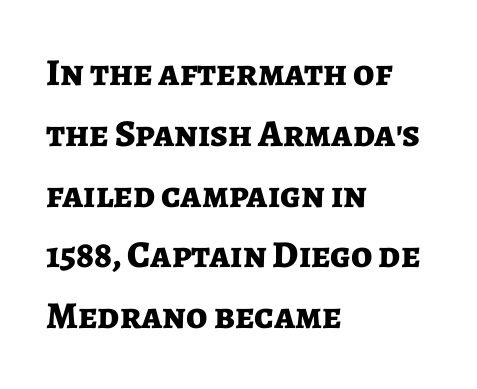
The string is rendered with underlining switched off. These lines are rendered in a variable-pitch font. Reading down the block, your eye returns to a fixed left position each line. In terms of letterspacing, this is plain default setting.
